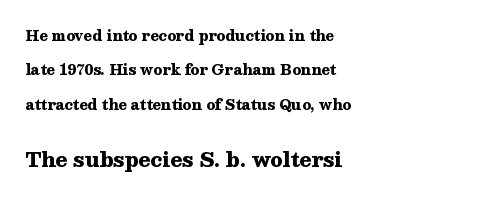
Q: Is the text bold? A: Yes.
Q: Is the text italic (slanted)? A: No, it is upright.
Q: Is the text underlined? A: No.
Q: How is the paragraph aligned? A: Left-aligned.
Q: Is the spacing between letters normal or unusually wide? A: Normal.
Q: Is the spacing between lines tight, normal or loose? A: Loose.
Q: Which block of text is set in a larger size, the first (top) or the second (bottom)? A: The second (bottom) one.
